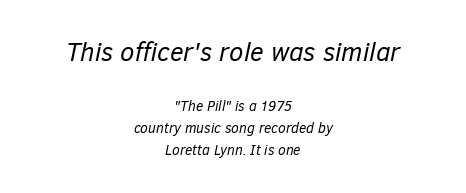
The image shows 26 px text type, italic (leaning right); set centered, normal line spacing (1.58x), normal letter spacing, not underlined; the first (top) block is 1.86x larger.
